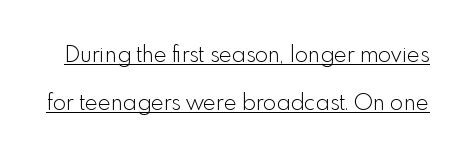
The image shows 22 px text type, upright; set loose line spacing (2.2x), normal letter spacing, underlined.
